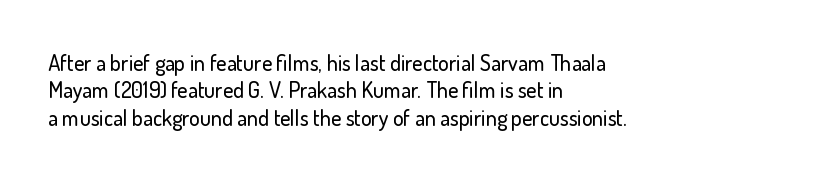
Q: Is the text italic (slanted)? A: No, it is upright.
Q: Is the text underlined? A: No.
Q: How is the paragraph aligned? A: Left-aligned.
Q: Is the spacing between letters normal or unusually wide? A: Normal.
